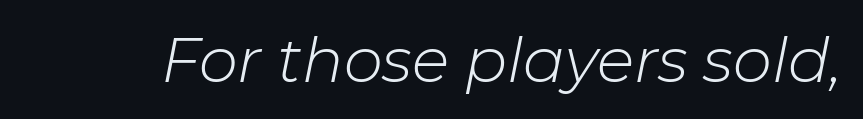
{"italic": "yes", "lean": "right", "slant_degrees": 11, "bold": "no", "weight": "light", "width": "normal", "stroke_contrast": "low", "x_height": "medium", "monospaced": "no", "underline": "no", "letter_spacing": "normal", "letter_spacing_em": 0.0, "glyph_px": 62}
